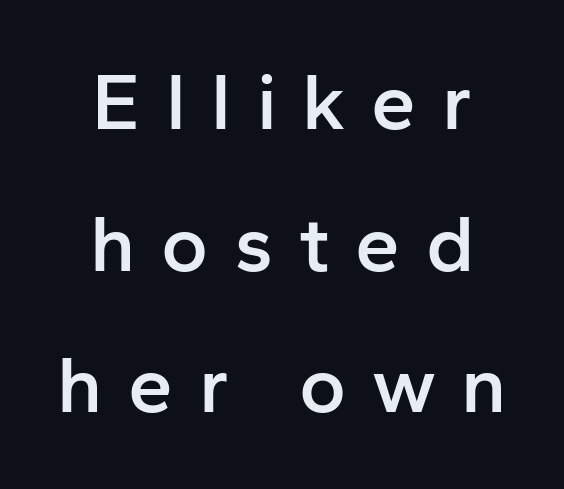
{"serif": "no", "italic": "no", "bold": "semi", "weight": "semibold", "width": "normal", "stroke_contrast": "low", "x_height": "medium", "monospaced": "no", "underline": "no", "align": "center", "line_spacing_ratio": 1.77, "letter_spacing": "wide", "letter_spacing_em": 0.32, "glyph_px": 80}
